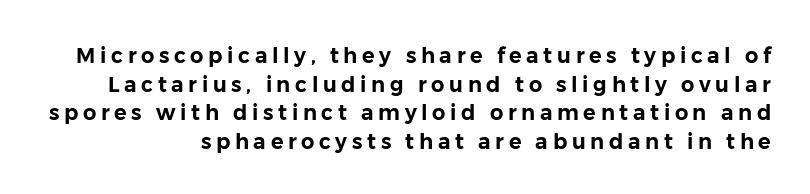
Italic? Not at all — the glyphs are vertical. The block of text has a typical density, with ordinary space between rows. This sample uses expanded letter spacing, leaving extra air between glyphs. The specimen omits any rule beneath the text block's lines.
